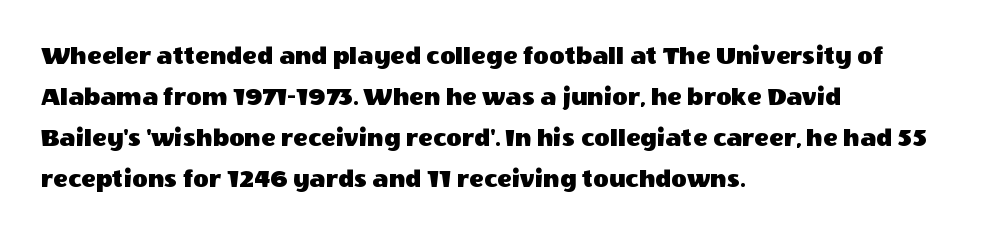
The image shows 27 px text type, upright; set left-aligned, normal line spacing (1.52x), normal letter spacing, not underlined.
